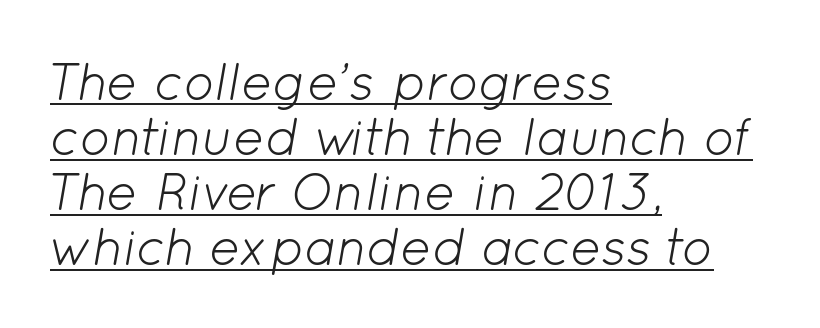
The image shows 52 px light type, italic (leaning right); set left-aligned, tight line spacing (1.06x), normal letter spacing, underlined; low stroke contrast and a medium x-height.
